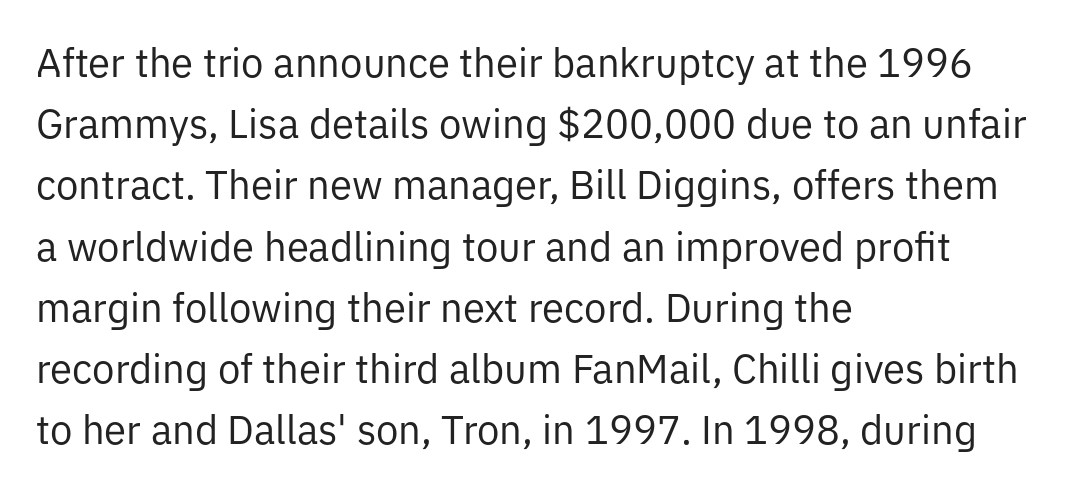
The image shows 40 px regular-weight sans-serif type, upright; set left-aligned, normal line spacing (1.53x), normal letter spacing, not underlined; low stroke contrast and a medium x-height.
